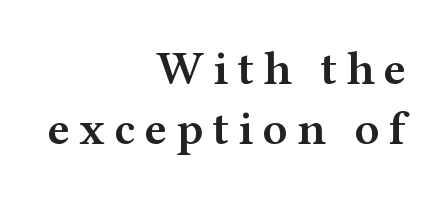
Horizontal alignment here is rightward, an uncommon choice for prose. Typographically, this falls in the serif category. When letters stand straight like this, we call the style roman or upright. Letters rest on an invisible, unmarked baseline.
